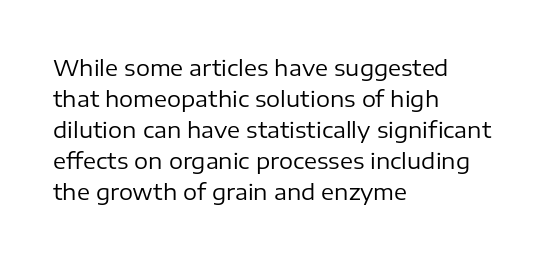
The image shows 22 px text type, upright; set left-aligned, normal line spacing (1.41x), normal letter spacing, not underlined.
